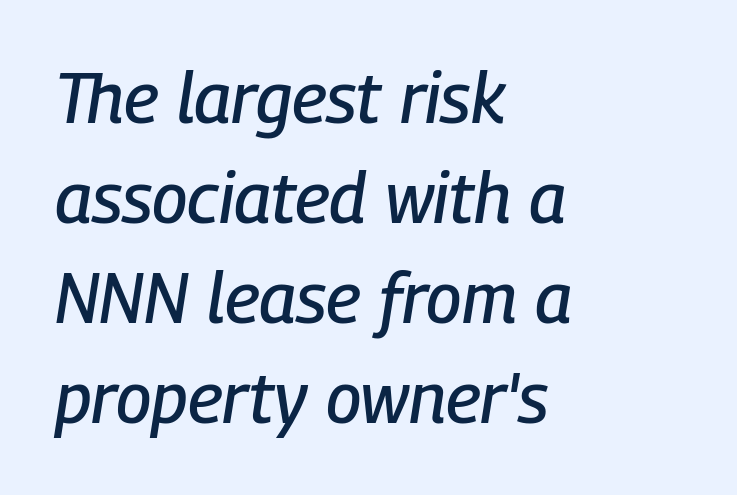
The image shows 70 px condensed type, italic (leaning right); set left-aligned, normal line spacing (1.43x), normal letter spacing, not underlined; low stroke contrast and a medium x-height.
